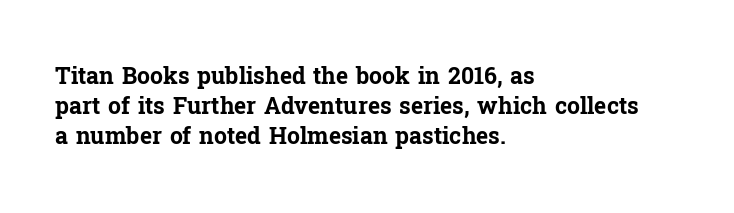
The image shows 23 px bold type, upright; set left-aligned, normal line spacing (1.3x), normal letter spacing, not underlined.
